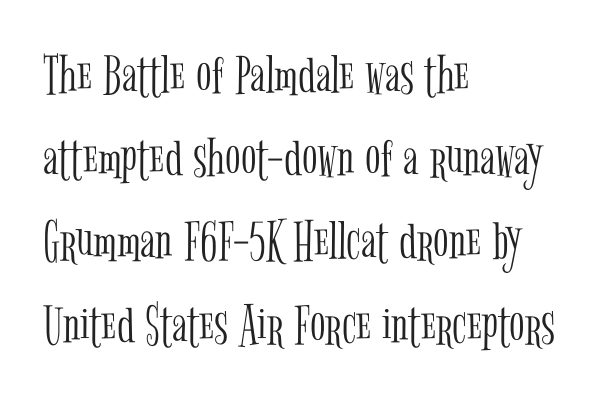
{"serif": "yes", "italic": "no", "bold": "no", "weight": "light", "width": "condensed", "stroke_contrast": "low", "x_height": "medium", "monospaced": "no", "underline": "no", "align": "left", "line_spacing": "normal", "line_spacing_ratio": 1.46, "letter_spacing": "normal", "letter_spacing_em": 0.0, "glyph_px": 57}
